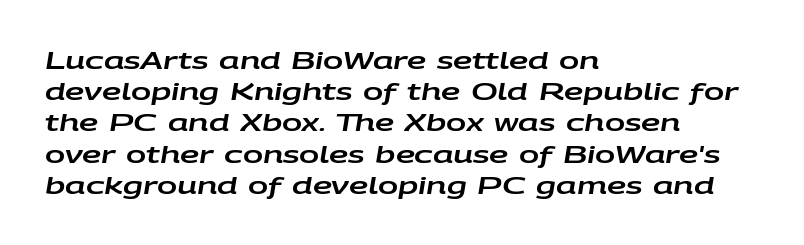
{"italic": "yes", "lean": "right", "slant_degrees": 9, "underline": "no", "align": "left", "line_spacing": "normal", "line_spacing_ratio": 1.3, "letter_spacing": "normal", "letter_spacing_em": 0.0, "glyph_px": 24}
